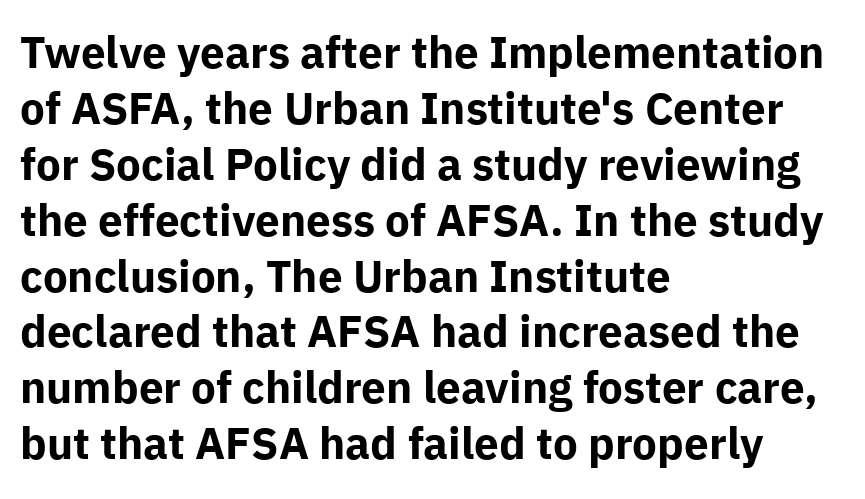
The image shows 44 px bold sans-serif type, upright; set left-aligned, normal line spacing (1.27x), normal letter spacing, not underlined; low stroke contrast and a medium x-height.
